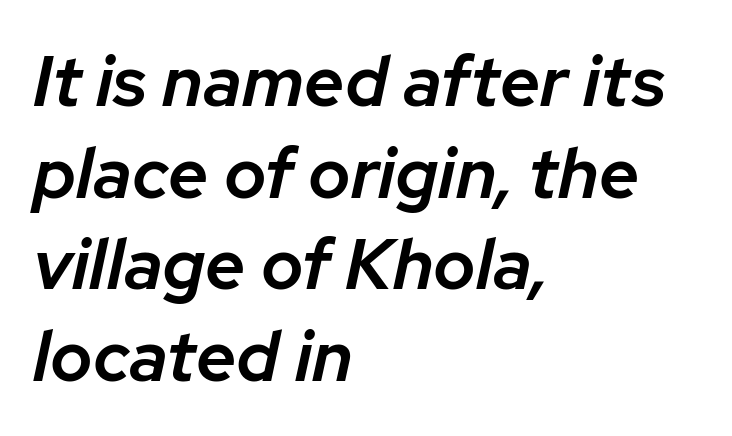
{"italic": "yes", "lean": "right", "slant_degrees": 12, "bold": "semi", "weight": "semibold", "width": "normal", "stroke_contrast": "low", "x_height": "medium", "monospaced": "no", "underline": "no", "align": "left", "line_spacing": "normal", "line_spacing_ratio": 1.29, "letter_spacing": "normal", "letter_spacing_em": 0.0, "glyph_px": 71}
